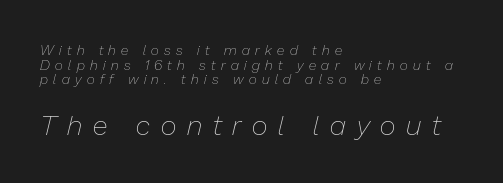
The image shows 28 px thin type, italic (leaning right); set left-aligned, tight line spacing (1.04x), unusually wide letter spacing (+0.39 em), not underlined; the second (bottom) block is 2.0x larger; low stroke contrast and a medium x-height.
